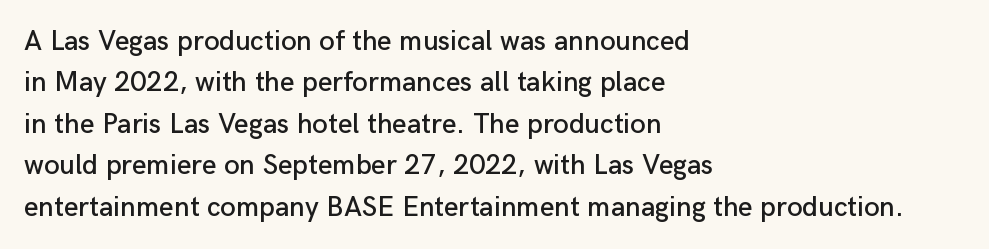
Left-aligned paragraph, ragged on the right. Notice how the stems are strictly vertical — no italics here. Varying glyph widths throughout — classic text-font behaviour. This block has exactly the height ordinary leading produces. Stroke terminals: plain, sans-serif. Glyph-to-glyph distance matches everyday printed text.
